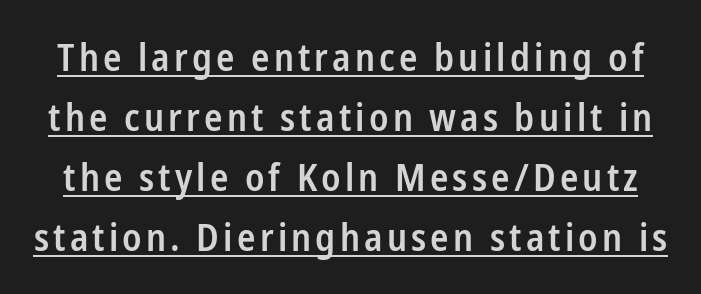
{"serif": "no", "italic": "no", "bold": "semi", "weight": "semibold", "width": "condensed", "stroke_contrast": "low", "x_height": "medium", "monospaced": "no", "underline": "yes", "line_spacing": "normal", "line_spacing_ratio": 1.58, "glyph_px": 38}
